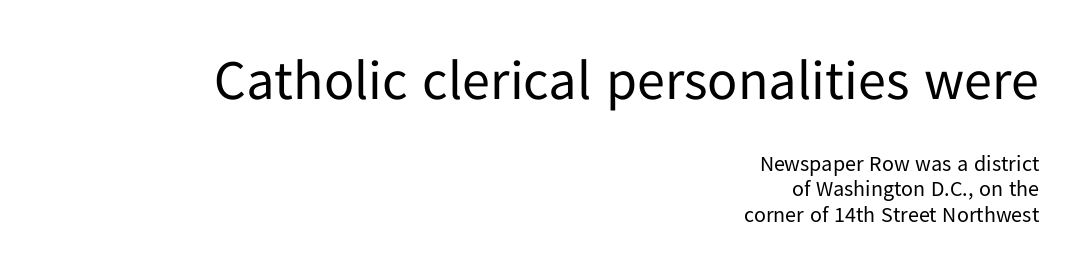
The image shows 56 px regular-weight sans-serif type, upright; set right-aligned, line spacing 1.16x, normal letter spacing, not underlined; the first (top) block is 2.55x larger; low stroke contrast and a medium x-height.
